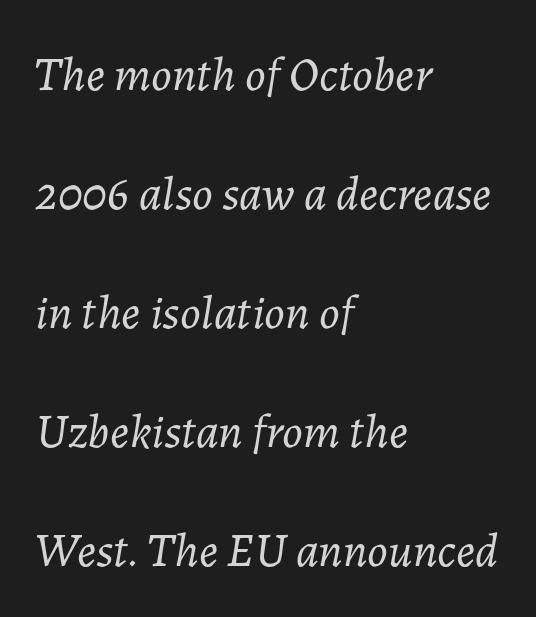
Q: Is the text bold? A: No.
Q: Is the text italic (slanted)? A: Yes, it leans right by about 7 degrees.
Q: Is the text underlined? A: No.
Q: How is the paragraph aligned? A: Left-aligned.
Q: Is the spacing between letters normal or unusually wide? A: Normal.
Q: Is the spacing between lines tight, normal or loose? A: Loose.
Q: Width (condensed, normal, or wide)? A: Normal.
Q: Stroke contrast? A: Low.
Q: x-height? A: Medium.
Q: Monospaced? A: No.
